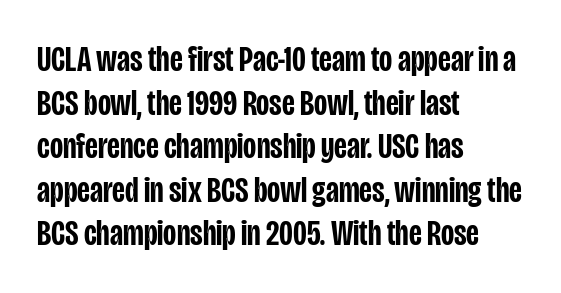
The image shows 36 px semibold, condensed sans-serif type, upright; set left-aligned, line spacing 1.21x, normal letter spacing, not underlined; low stroke contrast and a large x-height.
